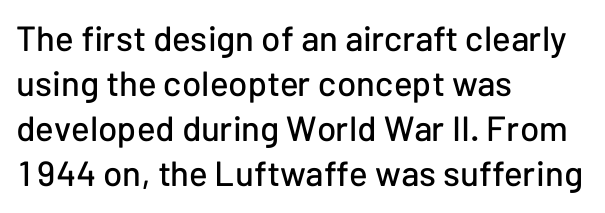
{"serif": "no", "italic": "no", "width": "normal", "stroke_contrast": "low", "x_height": "medium", "monospaced": "no", "underline": "no", "align": "left", "line_spacing": "normal", "line_spacing_ratio": 1.29, "letter_spacing": "normal", "letter_spacing_em": 0.0, "glyph_px": 35}
